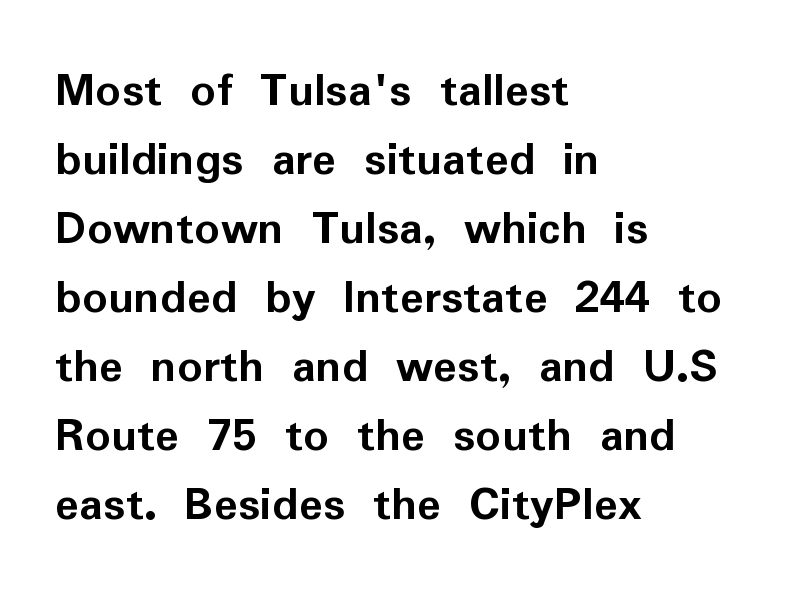
The image shows 50 px semibold sans-serif type, upright; set left-aligned, normal line spacing (1.38x), normal letter spacing, not underlined; low stroke contrast and a medium x-height.
